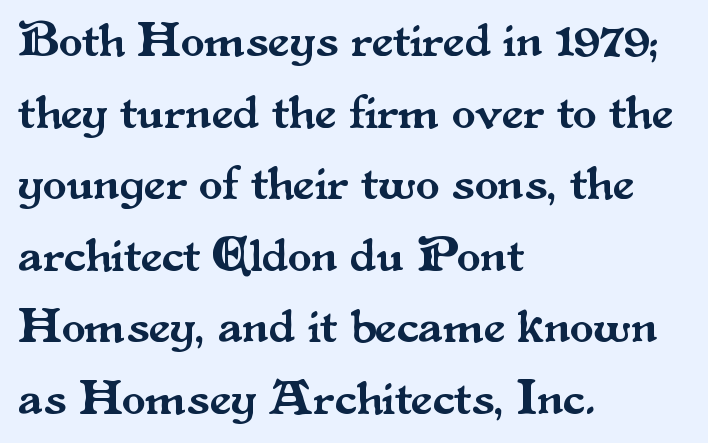
Q: Is the text italic (slanted)? A: No, it is upright.
Q: Is the typeface a serif or a sans-serif typeface? A: Serif.
Q: Is the text underlined? A: No.
Q: How is the paragraph aligned? A: Left-aligned.
Q: Is the spacing between letters normal or unusually wide? A: Normal.
Q: Is the spacing between lines tight, normal or loose? A: Normal.
Q: Width (condensed, normal, or wide)? A: Normal.
Q: Stroke contrast? A: Medium.
Q: x-height? A: Small.
Q: Monospaced? A: No.
